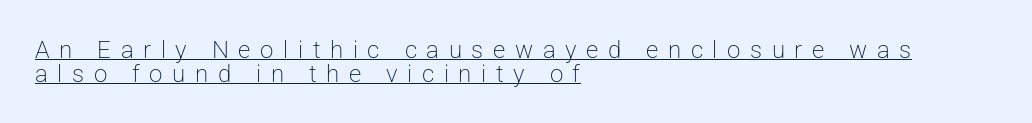
Q: Is the text bold? A: No.
Q: Is the text italic (slanted)? A: No, it is upright.
Q: Is the text underlined? A: Yes.
Q: How is the paragraph aligned? A: Left-aligned.
Q: Is the spacing between letters normal or unusually wide? A: Unusually wide.
Q: Is the spacing between lines tight, normal or loose? A: Tight.
